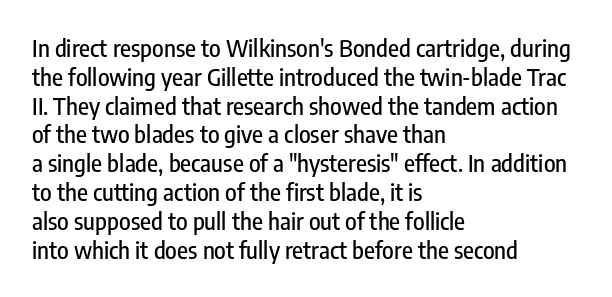
{"italic": "no", "underline": "no", "align": "left", "line_spacing_ratio": 1.2, "letter_spacing": "normal", "letter_spacing_em": 0.0, "glyph_px": 24}
